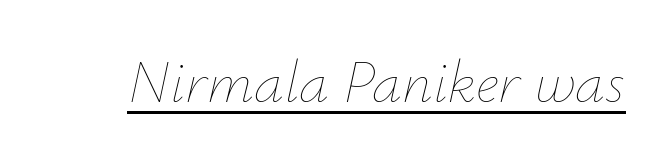
The image shows 60 px thin type, italic (leaning right); set normal letter spacing, underlined; low stroke contrast and a small x-height.
